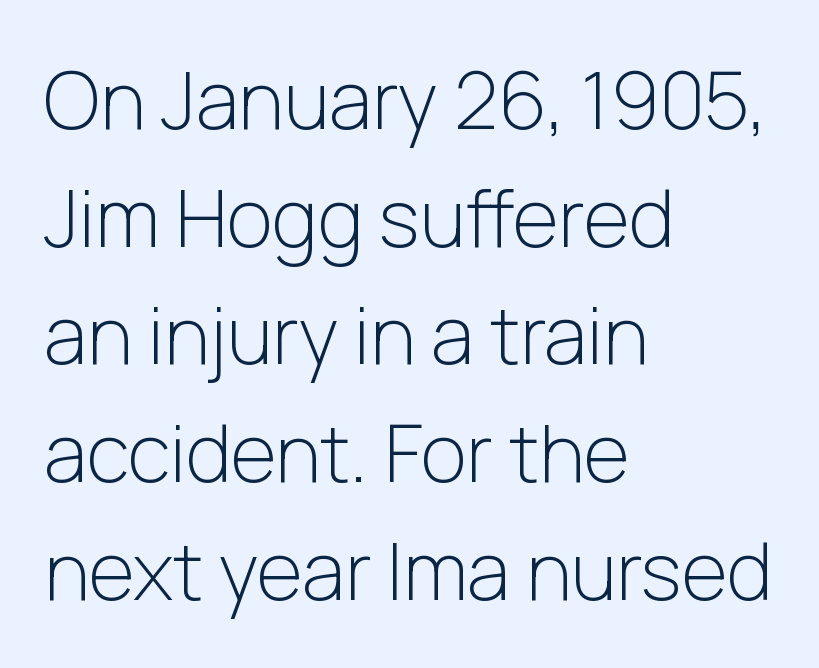
The typesetting does not lean heavy: it is not bold. Horizontal alignment here is leftward, the default for most running prose. Compared with typical paragraphs, the rows here are spaced about the same. To sum up the face: it is a sans, with no serifs.
